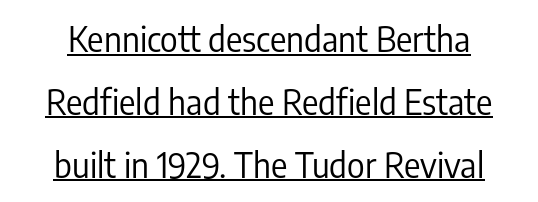
This is underlined copy, the kind a proofreader might mark for attention. Spacing verdict: proportional, widths tailored to each character. The passage shown has conventional tracking throughout. Counters stay open thanks to moderate or lighter strokes. Tall strokes in this sample are plumb rather than angled. No feet cap the strokes, marking this as sans-serif type.
